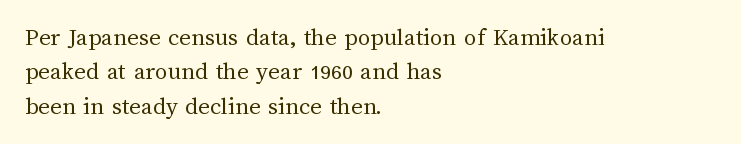
{"italic": "no", "bold": "no", "underline": "no", "align": "left", "line_spacing": "normal", "line_spacing_ratio": 1.38, "letter_spacing": "normal", "letter_spacing_em": 0.0, "glyph_px": 25}
